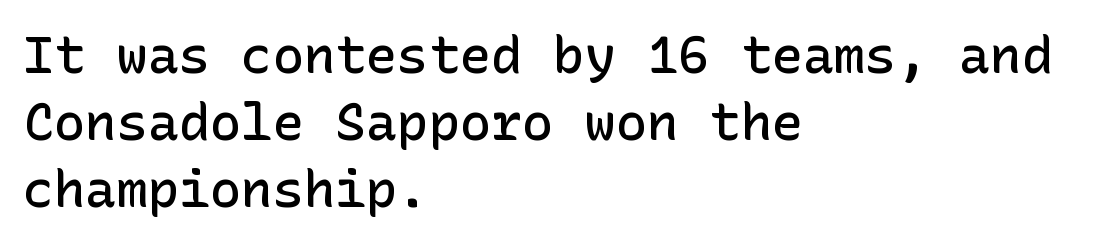
The image shows 52 px semibold sans-serif type, upright; set left-aligned, normal line spacing (1.29x), normal letter spacing, not underlined; low stroke contrast and a medium x-height.
